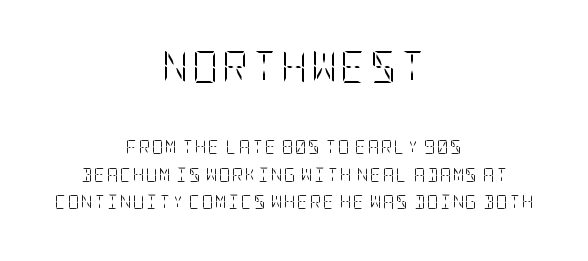
Underlining? Definitely not there. Weight: not bold — regular or lighter. Quick note: not italic, upright. Typesetter's note — upper block bumped up in size, lower block left smaller.
